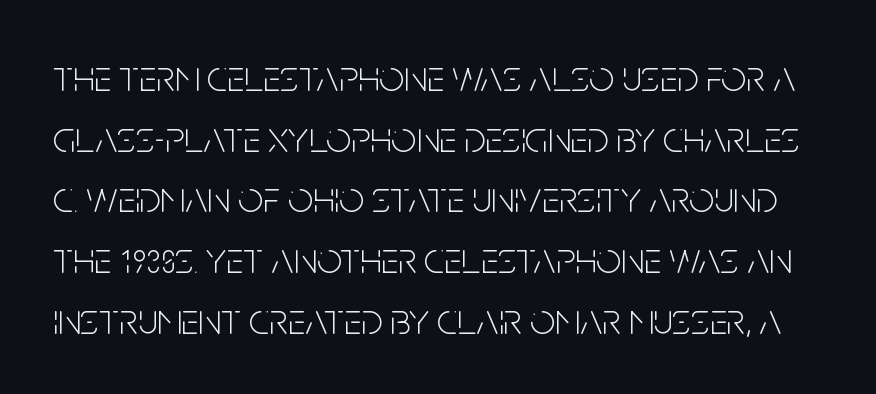
Inter-character spacing is left at the font's built-in metrics. The passage shown is typed in a proportional face where columns would drift. The font's upright variant was chosen for this text. Classification — sans serif. Stroke mass is kept to a normal reading level or below. The gap between lines stays unmarked.
